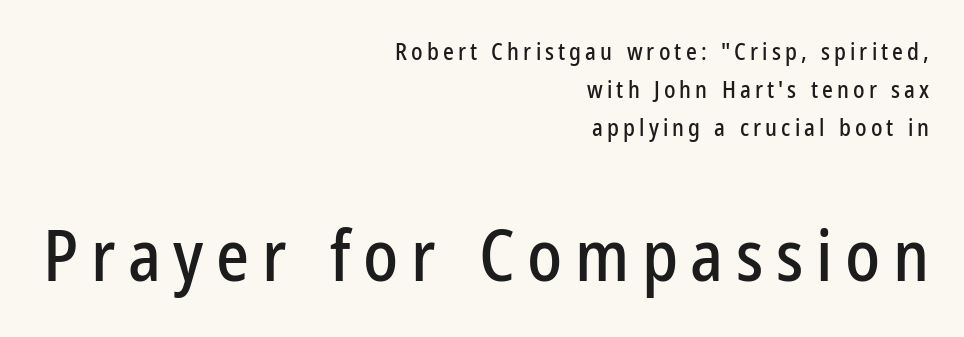
Block two is the big one; block one sits smaller above it. A clean baseline with only descenders dipping below it. The lettering stays uniformly vertical, giving the passage a roman look. Horizontal bands of white between lines are of average thickness. This sample has the flowing, uneven cadence of proportional lettering. Right-aligned paragraph, ragged on the left.
